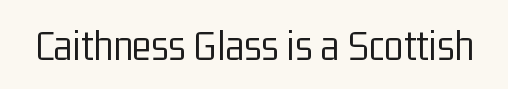
The image shows 45 px light, condensed sans-serif type, upright; set normal letter spacing, not underlined; low stroke contrast and a medium x-height.
